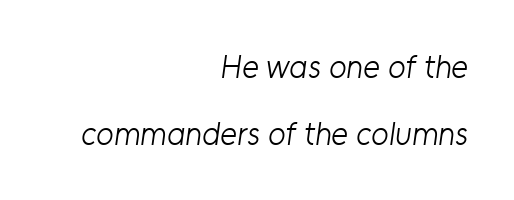
{"serif": "no", "bold": "no", "weight": "light", "width": "normal", "stroke_contrast": "low", "x_height": "medium", "monospaced": "no", "underline": "no", "align": "right", "line_spacing": "loose", "line_spacing_ratio": 2.08, "letter_spacing": "normal", "letter_spacing_em": 0.0, "glyph_px": 32}
